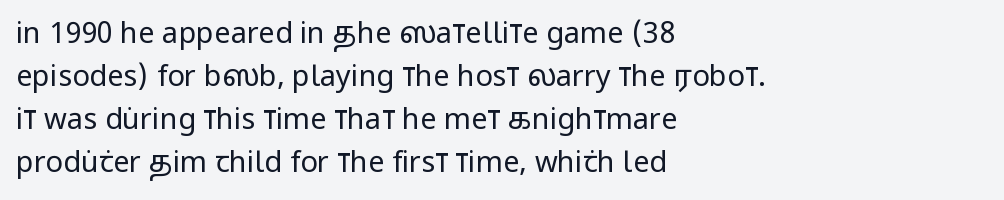
{"serif": "no", "italic": "no", "bold": "no", "weight": "regular", "width": "condensed", "stroke_contrast": "low", "x_height": "large", "monospaced": "no", "underline": "no", "align": "left", "line_spacing": "normal", "line_spacing_ratio": 1.48, "letter_spacing": "normal", "letter_spacing_em": 0.0, "glyph_px": 29}
